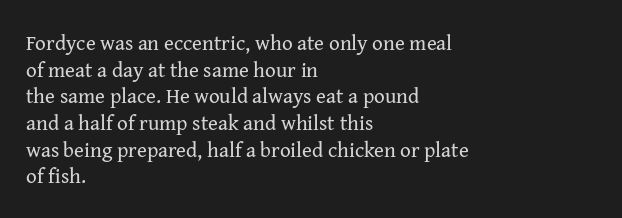
The image shows 21 px text type, upright; set left-aligned, normal line spacing (1.27x), normal letter spacing, not underlined.
